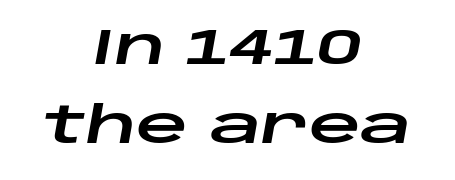
These lines keep a tight, regular rhythm from letter to letter. Successive baselines arrive at the customary interval. Varying glyph widths throughout — classic text-font behaviour. Visually the block forms a symmetrical silhouette, jagged on both flanks. Observe the lean: these are italic letterforms. Honestly, there is no underline to notice here at all.
